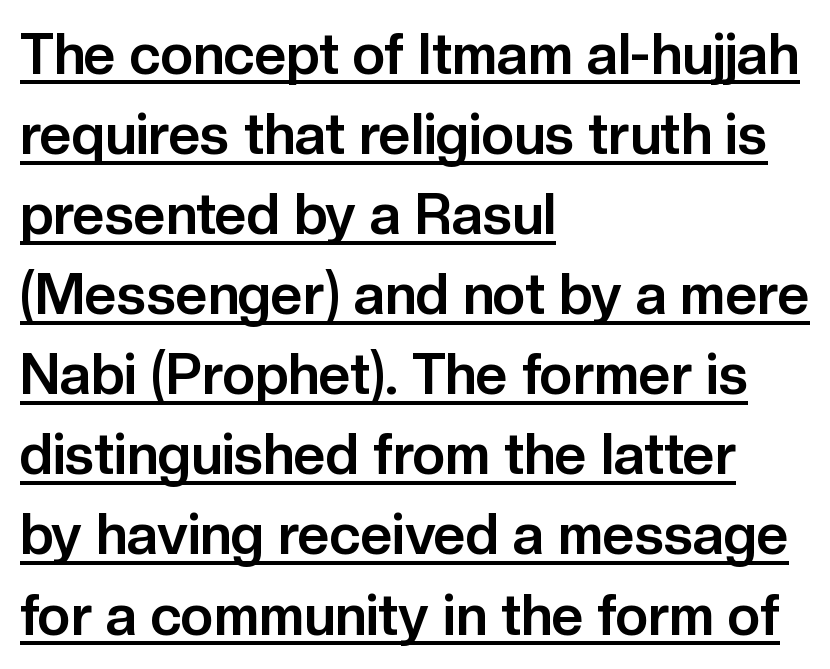
The image shows 56 px bold sans-serif type, upright; set left-aligned, normal line spacing (1.43x), normal letter spacing, underlined; low stroke contrast and a medium x-height.
